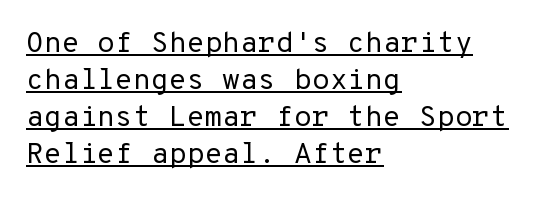
Q: Is the text bold? A: No.
Q: Is the text italic (slanted)? A: No, it is upright.
Q: Is the typeface a serif or a sans-serif typeface? A: Sans-serif.
Q: Is the text underlined? A: Yes.
Q: How is the paragraph aligned? A: Left-aligned.
Q: Is the spacing between letters normal or unusually wide? A: Normal.
Q: Is the spacing between lines tight, normal or loose? A: Normal.
Q: Width (condensed, normal, or wide)? A: Normal.
Q: Stroke contrast? A: Low.
Q: x-height? A: Medium.
